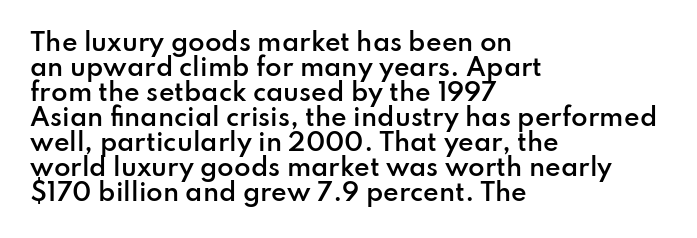
{"italic": "no", "bold": "semi", "underline": "no", "align": "left", "line_spacing": "tight", "line_spacing_ratio": 1.04, "letter_spacing": "normal", "letter_spacing_em": 0.0, "glyph_px": 24}
